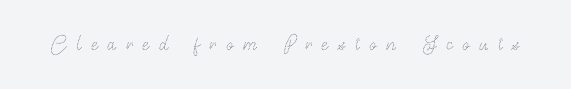
Tracking here is generous; glyphs stand well apart from one another. The weight tops out at a normal text grade. The space directly below the letters is spotless.
